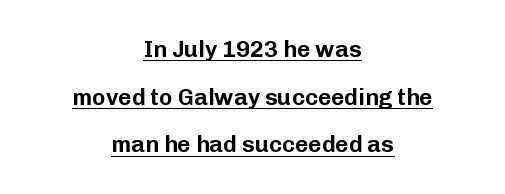
Alignment: centered. Compared with typical body copy, the letter spacing here is the same. The letters stand straight up with perfectly vertical stems. Airy leading.
